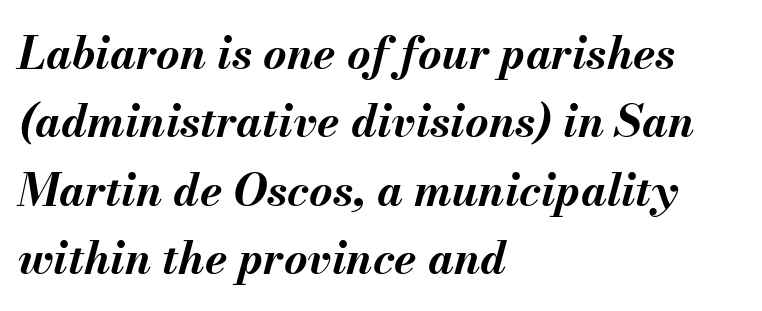
{"italic": "yes", "lean": "right", "slant_degrees": 13, "bold": "yes", "weight": "bold", "width": "normal", "stroke_contrast": "medium", "x_height": "small", "monospaced": "no", "underline": "no", "align": "left", "line_spacing": "normal", "line_spacing_ratio": 1.52, "letter_spacing": "normal", "letter_spacing_em": 0.0, "glyph_px": 45}
